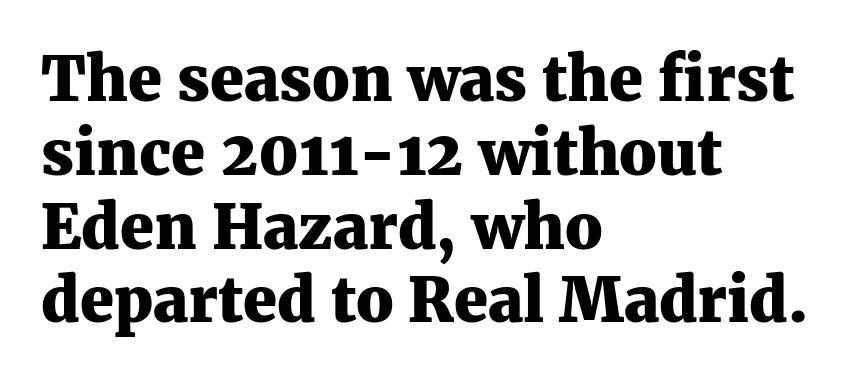
{"serif": "yes", "italic": "no", "bold": "yes", "weight": "heavy", "width": "normal", "stroke_contrast": "medium", "x_height": "medium", "monospaced": "no", "underline": "no", "align": "left", "line_spacing_ratio": 1.21, "letter_spacing": "normal", "letter_spacing_em": 0.0, "glyph_px": 61}
